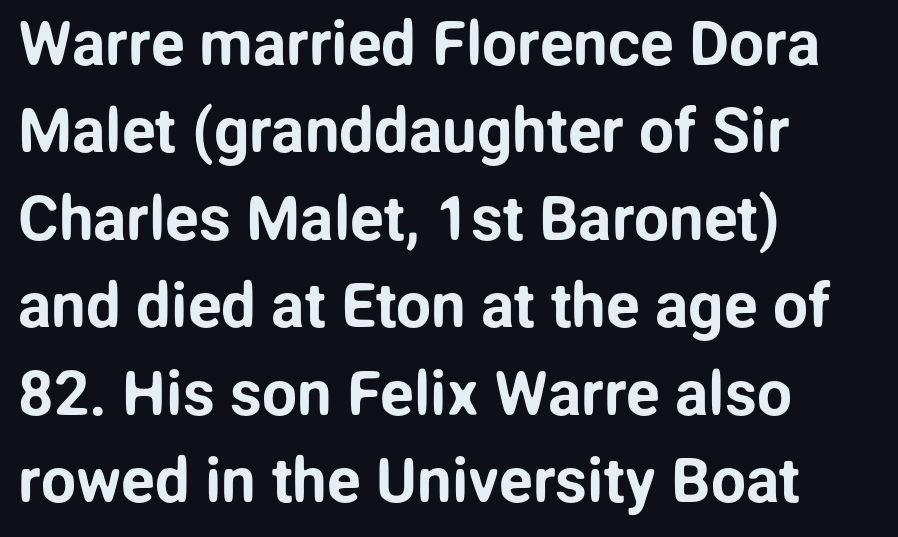
The image shows 62 px sans-serif type, upright; set left-aligned, normal line spacing (1.41x), normal letter spacing, not underlined; low stroke contrast and a medium x-height.
